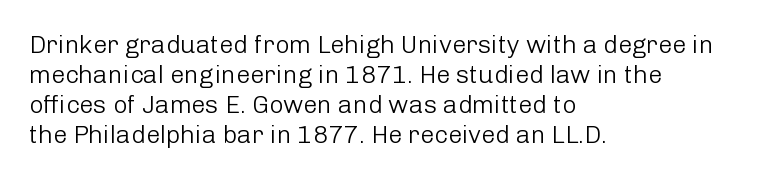
{"italic": "no", "bold": "no", "underline": "no", "align": "left", "line_spacing_ratio": 1.2, "letter_spacing": "normal", "letter_spacing_em": 0.0, "glyph_px": 25}
